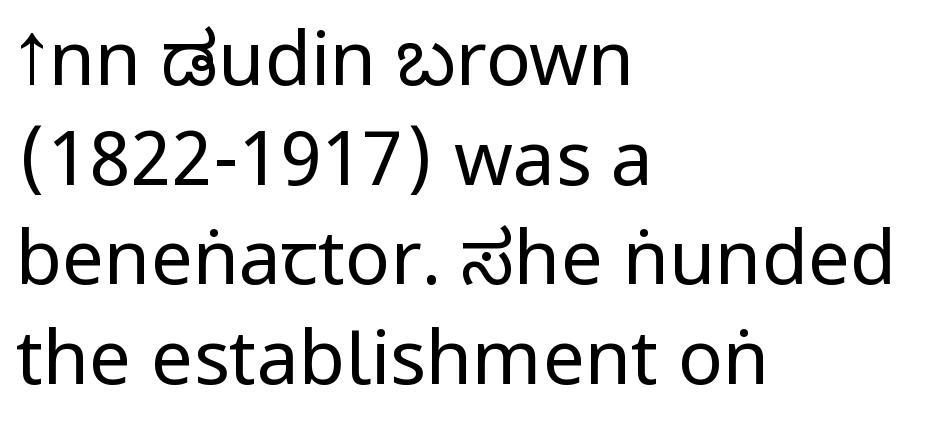
{"serif": "no", "italic": "no", "bold": "no", "weight": "regular", "width": "condensed", "stroke_contrast": "low", "underline": "no", "align": "left", "line_spacing": "normal", "line_spacing_ratio": 1.33, "letter_spacing": "normal", "letter_spacing_em": 0.0, "glyph_px": 75}
